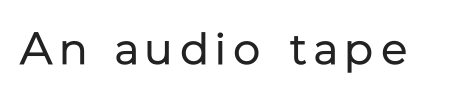
{"serif": "no", "italic": "no", "bold": "no", "weight": "regular", "width": "normal", "stroke_contrast": "low", "x_height": "medium", "monospaced": "no", "underline": "no", "glyph_px": 45}
